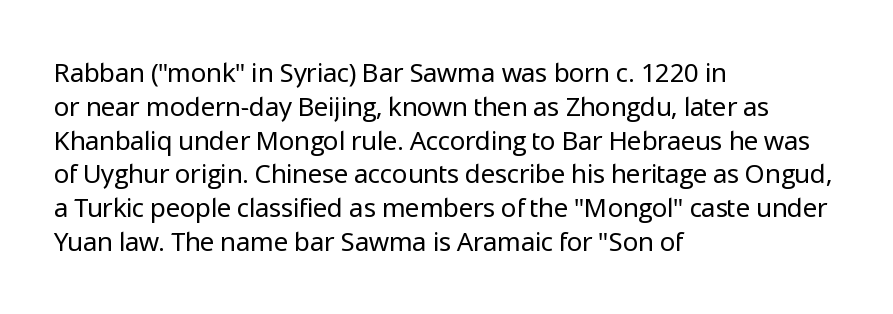
The image shows 26 px text type, upright; set left-aligned, normal line spacing (1.3x), normal letter spacing, not underlined.
